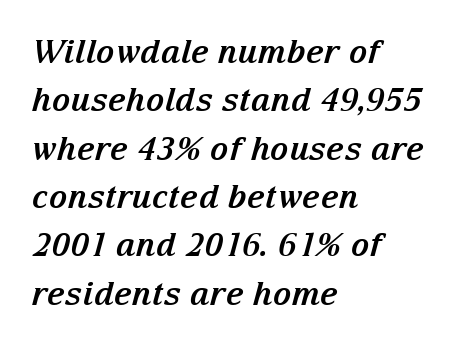
The letters are bold, with thick, heavy strokes. The axis of the letterforms is tilted away from vertical. Regarding serifs, this sample has them. One glance says typical: line gaps are just what's usual. Typeset ragged right — the left edge is the straight one.
